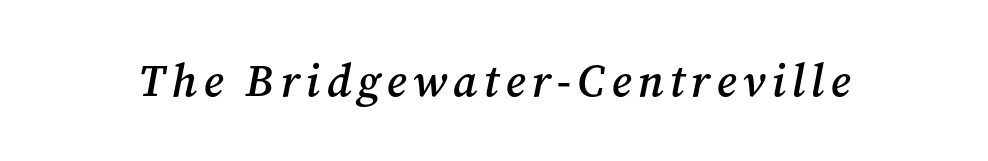
Look at the bottom of the vertical strokes: they flare into serifs here. This sample has the flowing, uneven cadence of proportional lettering. When letters slant like this, we call the style italic. Firm but not heavy-handed strokes: this text is semibold. The string is rendered with underlining switched off.
